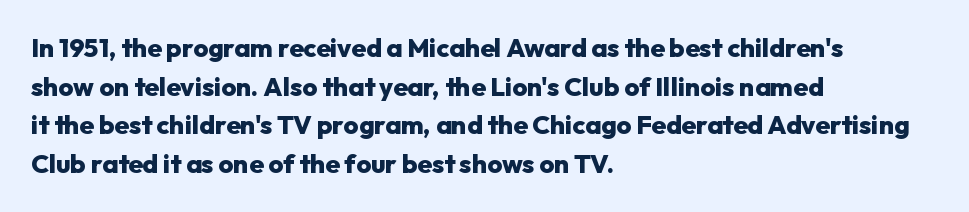
Leading: standard. Glyph-to-glyph distance matches everyday printed text. The face used here has the dense, thick strokes of a bold. These lines stack with their left ends in a neat column.
